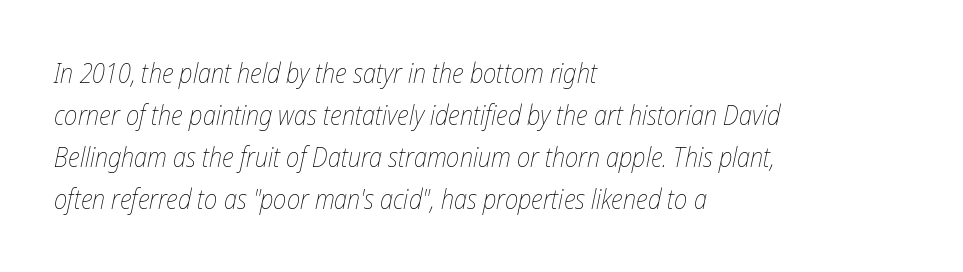
Characters are canted at an angle relative to the baseline's perpendicular. Caption: face not bold, strokes unweighted. Visually the block forms a straight wall on the left and a jagged coastline on the right. Each row of text sits above clean, open space. The gaps between neighbouring characters are ordinary and unremarkable. The designer left line spacing at the default.
